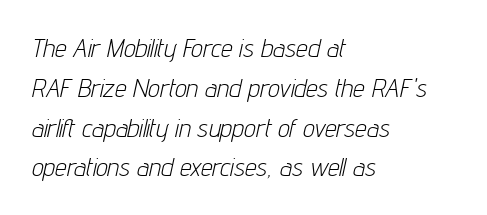
Q: Is the text bold? A: No.
Q: Is the text italic (slanted)? A: Yes, it leans right by about 12 degrees.
Q: Is the text underlined? A: No.
Q: How is the paragraph aligned? A: Left-aligned.
Q: Is the spacing between letters normal or unusually wide? A: Normal.
Q: Is the spacing between lines tight, normal or loose? A: Normal.
